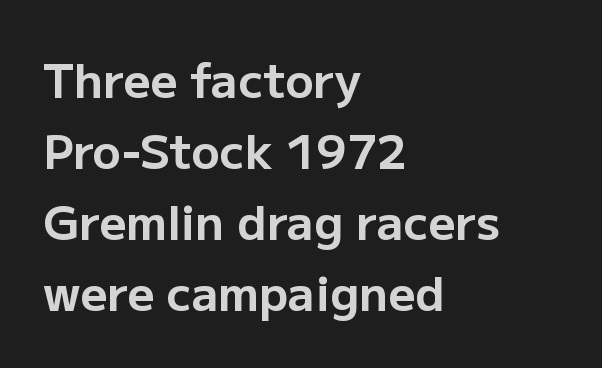
Q: Is the text bold? A: Yes.
Q: Is the text italic (slanted)? A: No, it is upright.
Q: Is the typeface a serif or a sans-serif typeface? A: Sans-serif.
Q: Is the text underlined? A: No.
Q: How is the paragraph aligned? A: Left-aligned.
Q: Is the spacing between letters normal or unusually wide? A: Normal.
Q: Is the spacing between lines tight, normal or loose? A: Normal.
Q: Width (condensed, normal, or wide)? A: Normal.
Q: Stroke contrast? A: Low.
Q: x-height? A: Medium.
Q: Monospaced? A: No.
